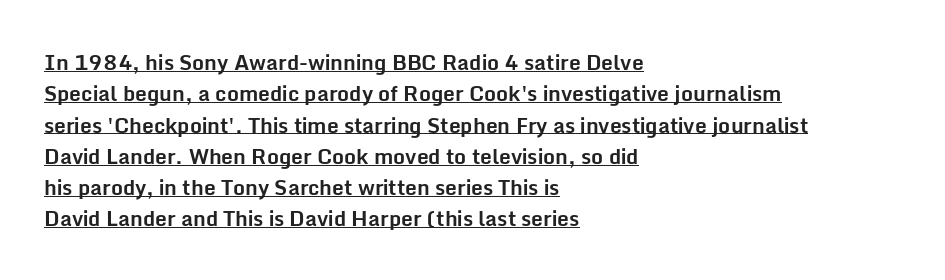
Q: Is the text bold? A: Yes.
Q: Is the text italic (slanted)? A: No, it is upright.
Q: Is the text underlined? A: Yes.
Q: How is the paragraph aligned? A: Left-aligned.
Q: Is the spacing between letters normal or unusually wide? A: Normal.
Q: Is the spacing between lines tight, normal or loose? A: Normal.
